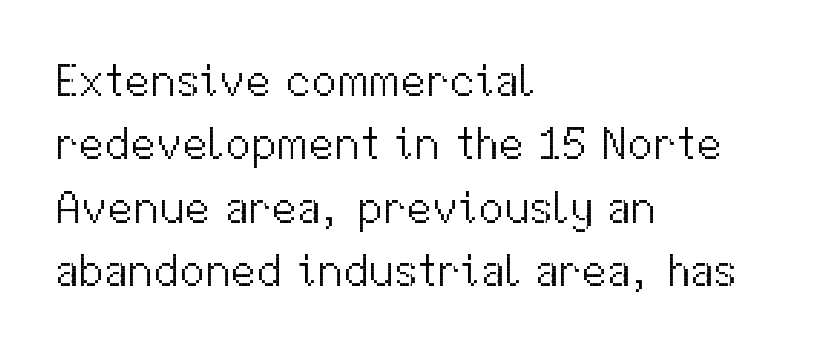
{"serif": "no", "italic": "no", "bold": "no", "weight": "light", "width": "normal", "stroke_contrast": "medium", "x_height": "medium", "monospaced": "no", "underline": "no", "align": "left", "line_spacing": "normal", "line_spacing_ratio": 1.38, "letter_spacing": "normal", "letter_spacing_em": 0.0, "glyph_px": 46}
